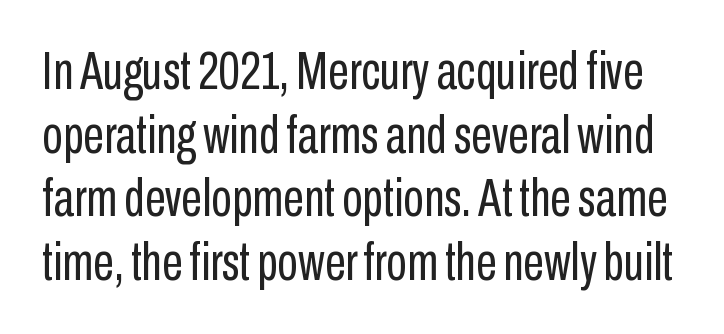
{"serif": "no", "italic": "no", "bold": "no", "weight": "regular", "width": "condensed", "stroke_contrast": "low", "x_height": "medium", "monospaced": "no", "underline": "no", "line_spacing_ratio": 1.2, "letter_spacing": "normal", "letter_spacing_em": 0.0, "glyph_px": 53}
